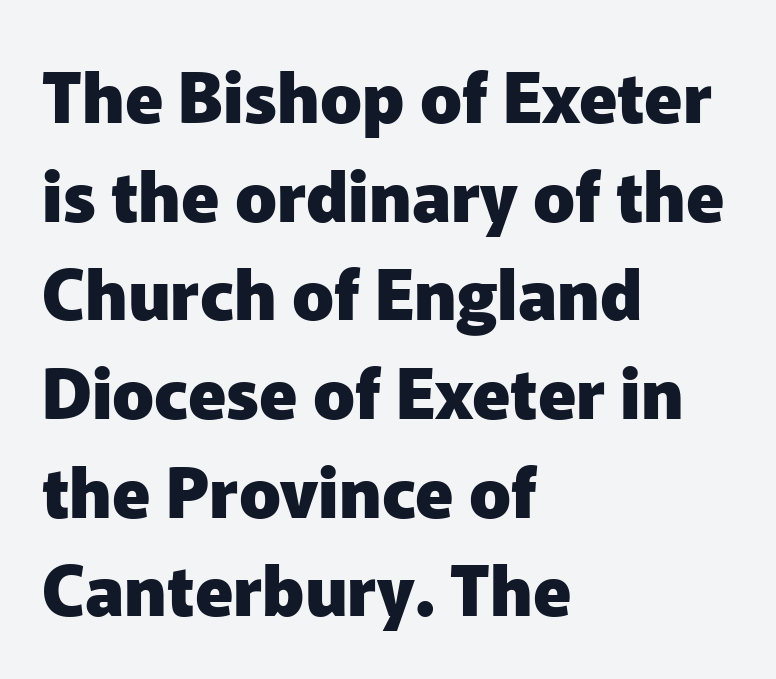
Here the designer chose a conventional face with non-uniform glyph widths. Underline: absent. In terms of weight, the rendering is a true, heavy bold. A typesetter would call this leading conventional body-copy spacing.
